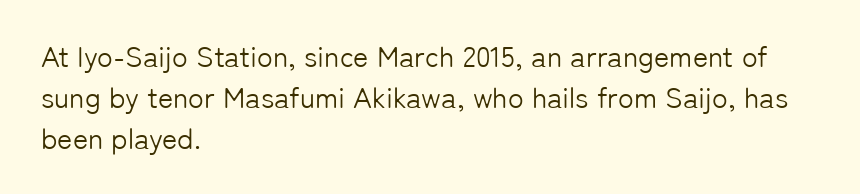
The image shows 29 px light sans-serif type, upright; set left-aligned, normal line spacing (1.41x), normal letter spacing, not underlined; low stroke contrast and a medium x-height.
